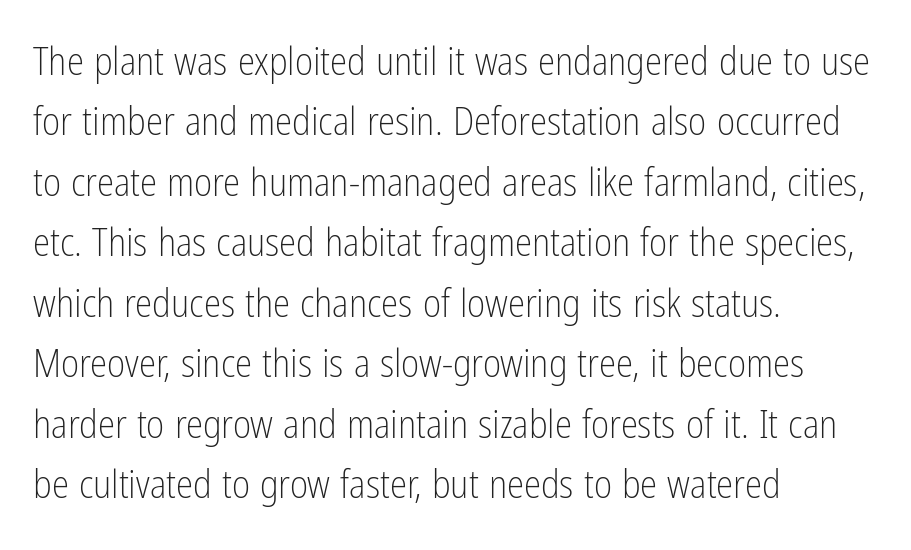
The image shows 39 px light, condensed sans-serif type, upright; set left-aligned, normal line spacing (1.55x), normal letter spacing, not underlined; low stroke contrast and a medium x-height.
